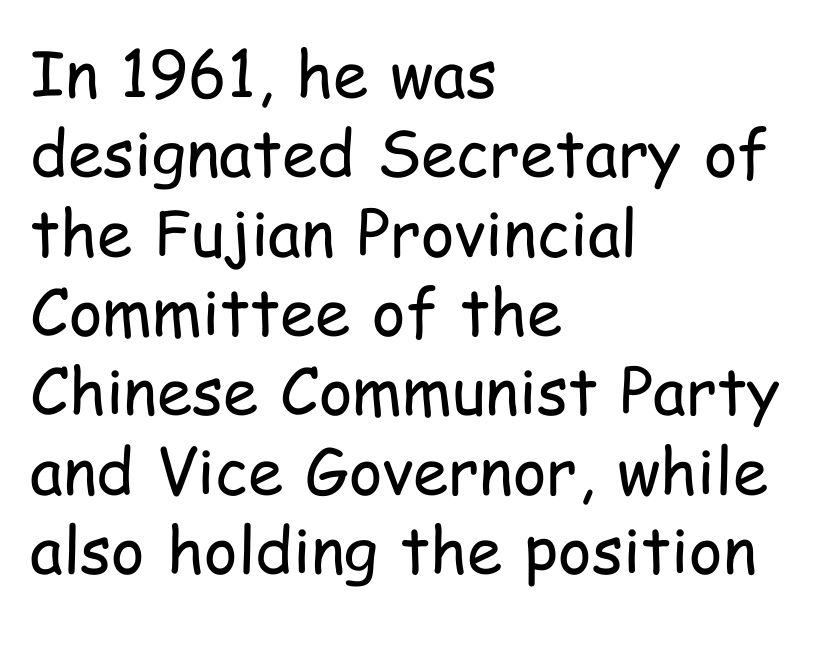
The image shows 64 px regular-weight, condensed sans-serif type, upright; set left-aligned, line spacing 1.24x, normal letter spacing, not underlined; low stroke contrast and a medium x-height.
